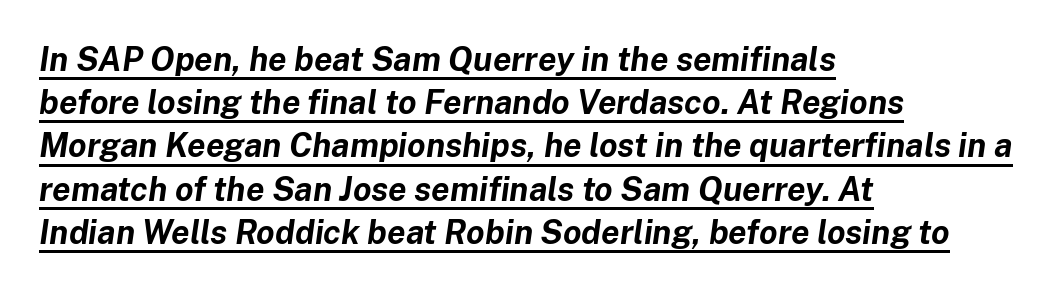
{"italic": "yes", "lean": "right", "slant_degrees": 8, "bold": "yes", "weight": "bold", "width": "normal", "stroke_contrast": "low", "x_height": "medium", "monospaced": "no", "underline": "yes", "align": "left", "line_spacing": "normal", "line_spacing_ratio": 1.31, "letter_spacing": "normal", "letter_spacing_em": 0.0, "glyph_px": 33}
